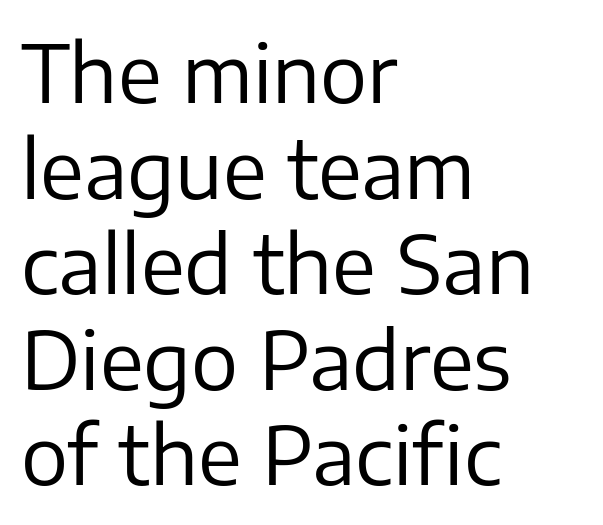
{"serif": "no", "italic": "no", "bold": "no", "weight": "regular", "width": "normal", "stroke_contrast": "low", "x_height": "medium", "monospaced": "no", "underline": "no", "align": "left", "line_spacing_ratio": 1.21, "letter_spacing": "normal", "letter_spacing_em": 0.0, "glyph_px": 79}
